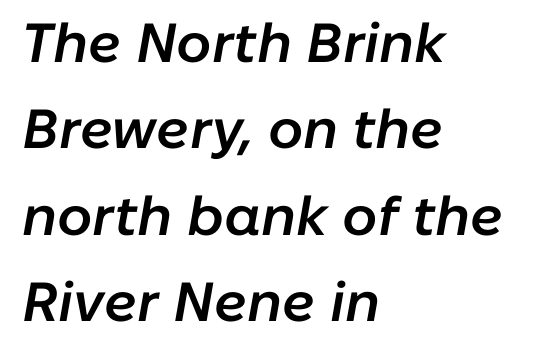
{"italic": "yes", "lean": "right", "slant_degrees": 10, "bold": "semi", "weight": "semibold", "width": "normal", "stroke_contrast": "low", "x_height": "medium", "monospaced": "no", "underline": "no", "align": "left", "line_spacing": "normal", "line_spacing_ratio": 1.57, "letter_spacing": "normal", "letter_spacing_em": 0.0, "glyph_px": 55}
